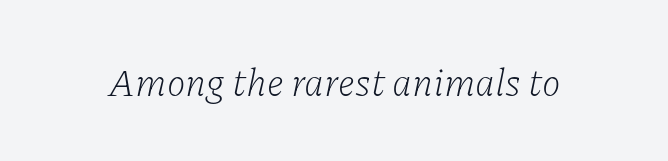
Q: Is the text bold? A: No.
Q: Is the text italic (slanted)? A: Yes, it leans right by about 11 degrees.
Q: Is the typeface a serif or a sans-serif typeface? A: Serif.
Q: Is the text underlined? A: No.
Q: Is the spacing between letters normal or unusually wide? A: Normal.
Q: Width (condensed, normal, or wide)? A: Normal.
Q: Stroke contrast? A: Low.
Q: x-height? A: Medium.
Q: Monospaced? A: No.
